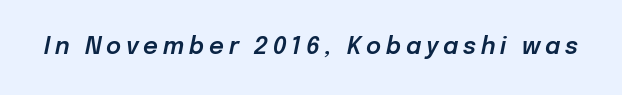
The axis of the letterforms is tilted away from vertical. Has an underline been added? It has not. Each word looks stretched out because of the extra space between its letters.
